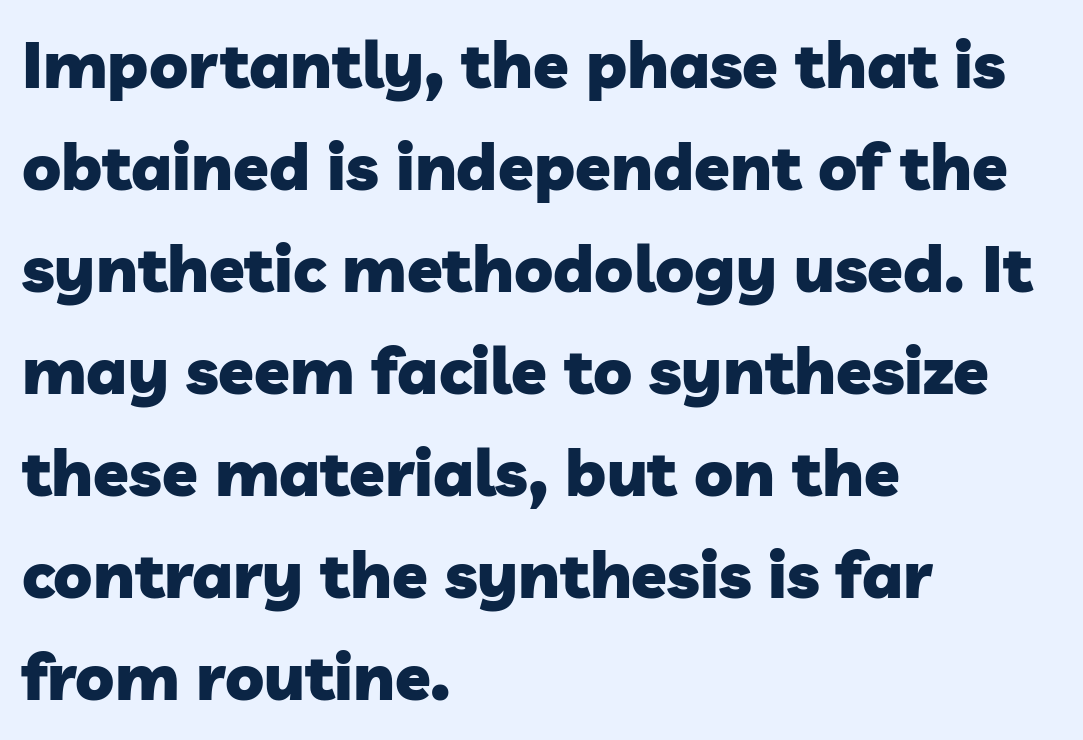
Q: Is the text bold? A: Yes.
Q: Is the typeface a serif or a sans-serif typeface? A: Sans-serif.
Q: Is the text underlined? A: No.
Q: How is the paragraph aligned? A: Left-aligned.
Q: Is the spacing between letters normal or unusually wide? A: Normal.
Q: Is the spacing between lines tight, normal or loose? A: Normal.
Q: Width (condensed, normal, or wide)? A: Normal.
Q: Stroke contrast? A: Low.
Q: x-height? A: Medium.
Q: Monospaced? A: No.
